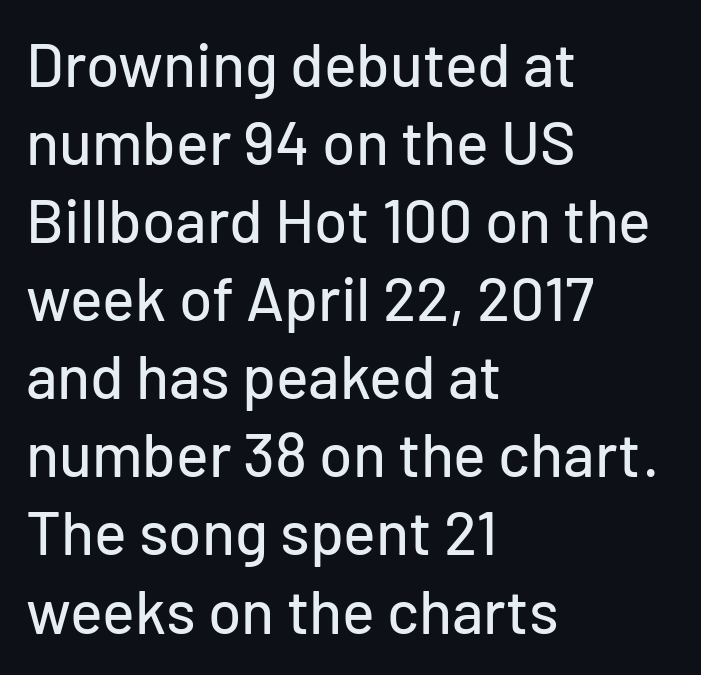
Vertical spacing — default. Tall strokes in this sample are plumb rather than angled. Just letters on the line, the space beneath them empty. The paragraph shown leans on its left margin.
